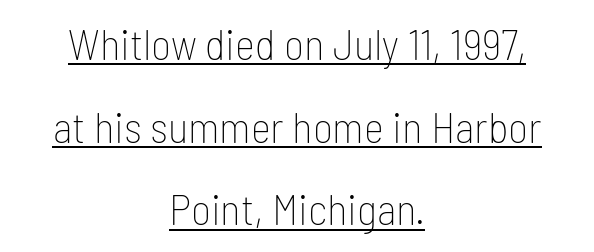
{"serif": "no", "italic": "no", "bold": "no", "weight": "thin", "width": "condensed", "stroke_contrast": "low", "x_height": "medium", "monospaced": "no", "underline": "yes", "align": "center", "line_spacing": "loose", "line_spacing_ratio": 1.92, "letter_spacing": "normal", "letter_spacing_em": 0.0, "glyph_px": 43}
